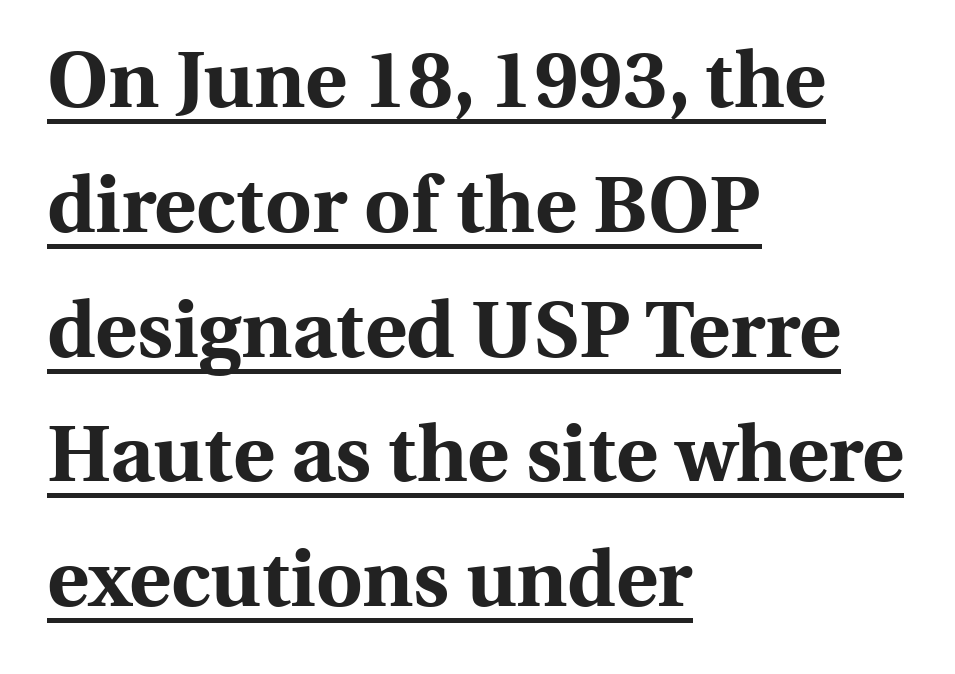
The image shows 80 px bold serif type, upright; set left-aligned, normal line spacing (1.56x), normal letter spacing, underlined; a medium x-height.
